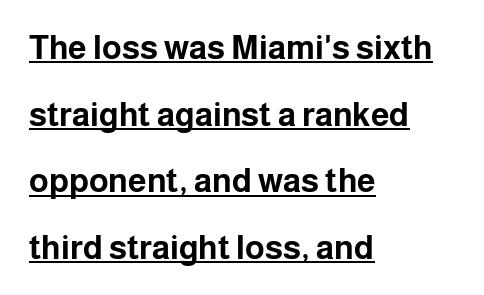
The image shows 33 px bold sans-serif type, upright; set left-aligned, loose line spacing (2.02x), normal letter spacing, underlined; low stroke contrast and a medium x-height.
